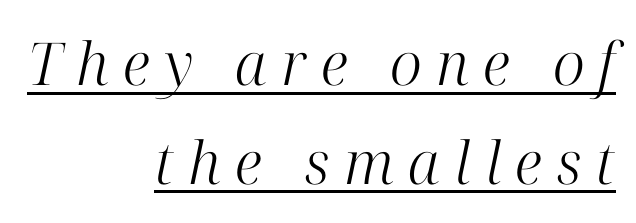
The image shows 59 px light serif type, italic (leaning right); set right-aligned, normal line spacing (1.67x), unusually wide letter spacing (+0.24 em), underlined; high stroke contrast and a medium x-height.
